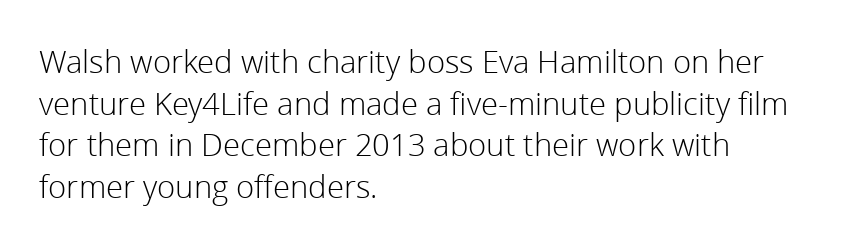
Each word holds together tightly as a unit, with standard inter-letter gaps. The typeface has the unassuming heft of standard copy or less. This is sans-serif lettering, the kind often seen on screens and signage. Quick note: interline space is typical. Notice how the stems are strictly vertical — no italics here.
